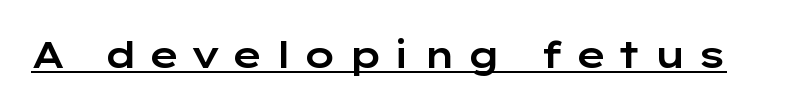
Q: Is the text italic (slanted)? A: No, it is upright.
Q: Is the typeface a serif or a sans-serif typeface? A: Sans-serif.
Q: Is the text underlined? A: Yes.
Q: Is the spacing between letters normal or unusually wide? A: Unusually wide.
Q: Width (condensed, normal, or wide)? A: Wide.
Q: Stroke contrast? A: Low.
Q: x-height? A: Medium.
Q: Monospaced? A: No.
